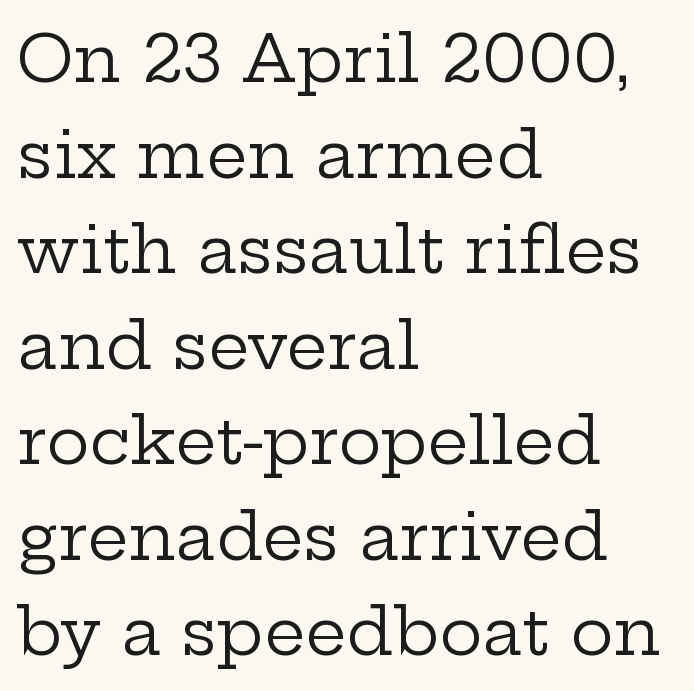
The image shows 65 px regular-weight, wide serif type, upright; set left-aligned, normal line spacing (1.47x), normal letter spacing, not underlined; low stroke contrast and a medium x-height.
